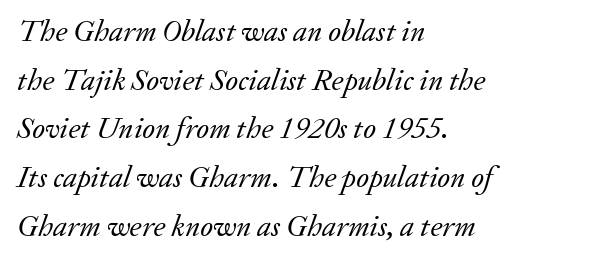
{"serif": "yes", "italic": "yes", "lean": "right", "slant_degrees": 20, "bold": "no", "weight": "regular", "width": "normal", "stroke_contrast": "low", "x_height": "small", "monospaced": "no", "underline": "no", "align": "left", "line_spacing": "normal", "line_spacing_ratio": 1.57, "letter_spacing": "normal", "letter_spacing_em": 0.0, "glyph_px": 31}
